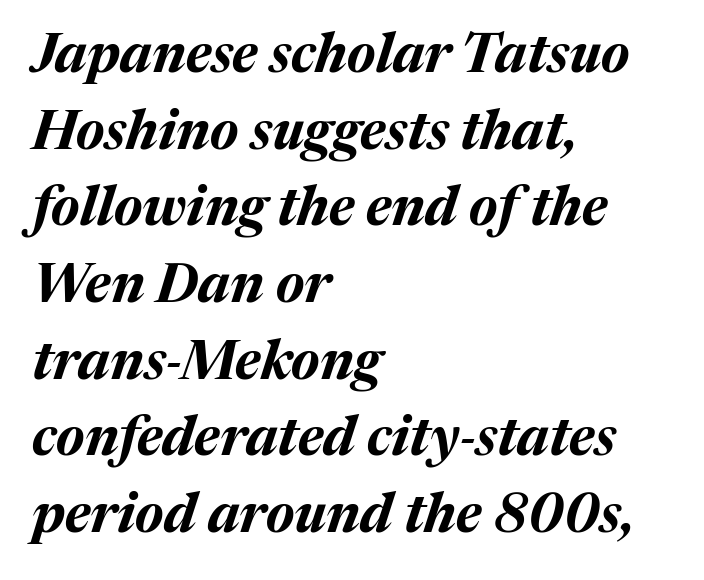
An italicized treatment has been applied to the whole sample. The letters are bold, with thick, heavy strokes. The rendering uses natural spacing where letterforms have individual widths. Notice how the passage keeps a crisp vertical edge on the left only.
